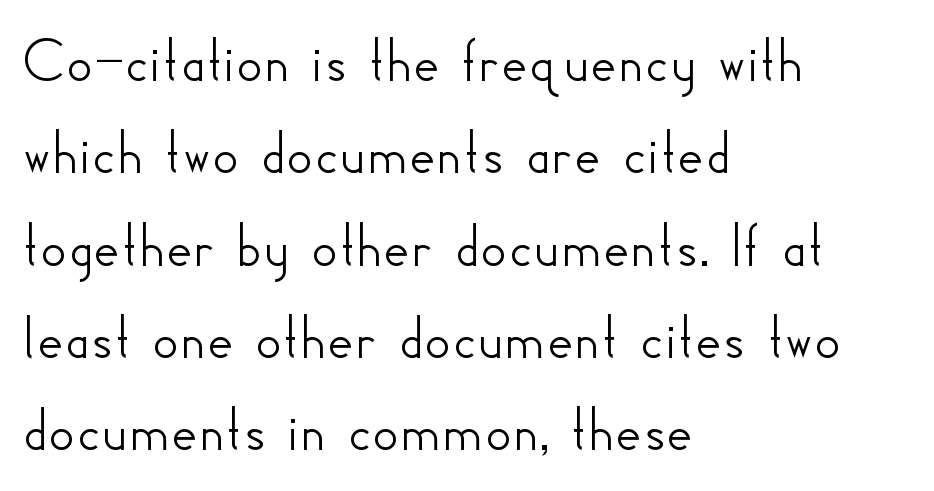
{"serif": "no", "italic": "no", "width": "normal", "stroke_contrast": "low", "x_height": "small", "monospaced": "no", "underline": "no", "align": "left", "line_spacing": "normal", "line_spacing_ratio": 1.42, "letter_spacing": "normal", "letter_spacing_em": 0.0, "glyph_px": 65}
